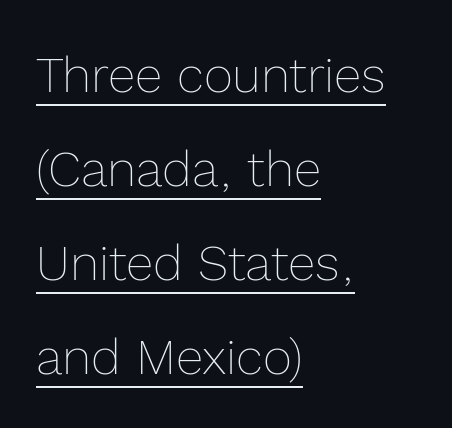
{"italic": "no", "bold": "no", "weight": "thin", "width": "normal", "x_height": "medium", "monospaced": "no", "underline": "yes", "align": "left", "line_spacing_ratio": 1.88, "letter_spacing": "normal", "letter_spacing_em": 0.0, "glyph_px": 50}
